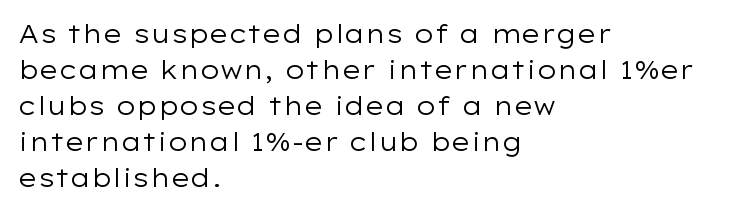
The rendering anchors every line to the left-hand side. Words appear dense and cohesive because spacing is normal. Does the leading feel generous? No, just average. A quiet, ordinary-to-light weight characterises the typeface.
